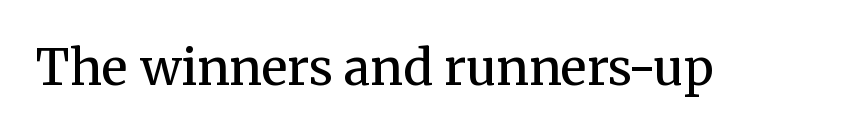
{"serif": "yes", "italic": "no", "bold": "no", "weight": "regular", "width": "normal", "stroke_contrast": "medium", "x_height": "medium", "monospaced": "no", "underline": "no", "letter_spacing": "normal", "letter_spacing_em": 0.0, "glyph_px": 49}
